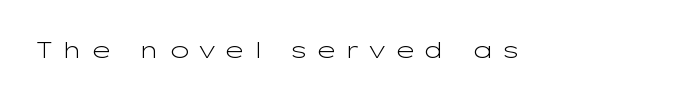
{"italic": "no", "bold": "no", "underline": "no", "letter_spacing": "wide", "letter_spacing_em": 0.34, "glyph_px": 23}
